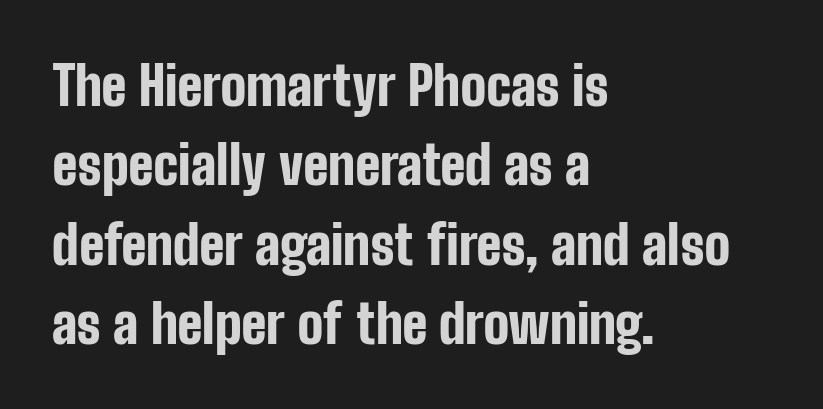
The image shows 54 px bold, condensed sans-serif type, upright; set left-aligned, normal line spacing (1.47x), normal letter spacing, not underlined; low stroke contrast and a medium x-height.
